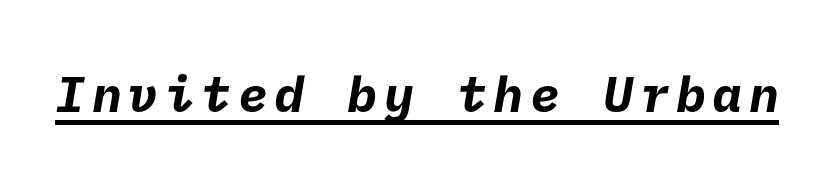
Heavy, bold letterforms. Is this a sans? Yes — the strokes have no serifs. Compared with undecorated copy, this sample adds a rule below the words.
